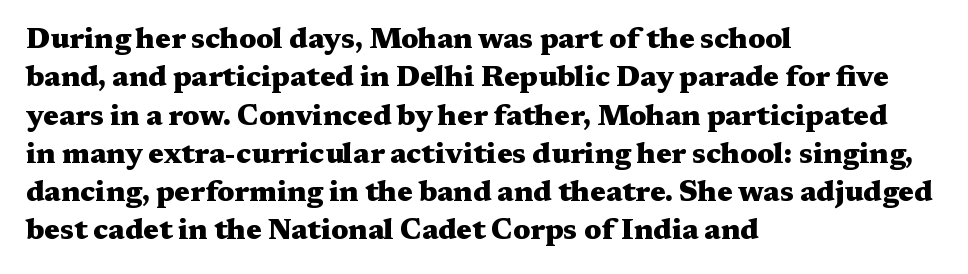
{"serif": "yes", "italic": "no", "bold": "yes", "weight": "heavy", "width": "wide", "stroke_contrast": "medium", "x_height": "medium", "monospaced": "no", "underline": "no", "align": "left", "line_spacing": "normal", "line_spacing_ratio": 1.32, "letter_spacing": "normal", "letter_spacing_em": 0.0, "glyph_px": 29}
